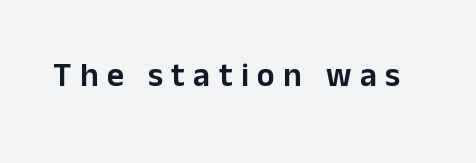
The image shows 33 px sans-serif type, upright; set unusually wide letter spacing (+0.26 em), not underlined; low stroke contrast and a medium x-height.
